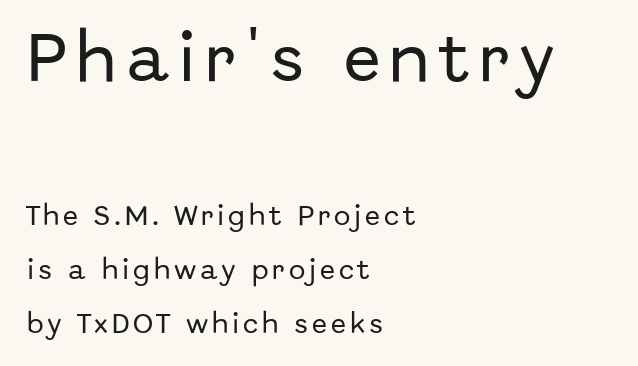
The image shows 54 px sans-serif type, upright; set left-aligned, loose line spacing (2.46x), not underlined; the first (top) block is 2.45x larger; low stroke contrast and a medium x-height.
